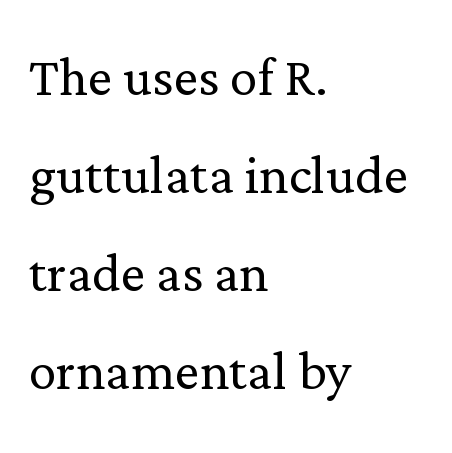
{"serif": "yes", "italic": "no", "bold": "no", "weight": "light", "width": "normal", "stroke_contrast": "low", "x_height": "medium", "monospaced": "no", "underline": "no", "align": "left", "line_spacing": "normal", "line_spacing_ratio": 1.42, "letter_spacing": "normal", "letter_spacing_em": 0.0, "glyph_px": 69}
